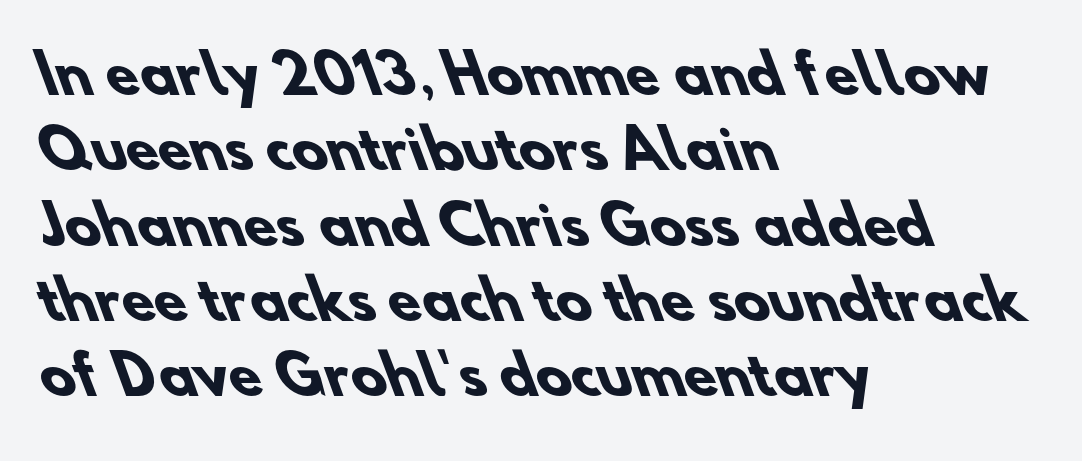
Q: Is the text bold? A: Yes.
Q: Is the typeface a serif or a sans-serif typeface? A: Sans-serif.
Q: Is the text underlined? A: No.
Q: How is the paragraph aligned? A: Left-aligned.
Q: Is the spacing between letters normal or unusually wide? A: Normal.
Q: Is the spacing between lines tight, normal or loose? A: Normal.
Q: Width (condensed, normal, or wide)? A: Normal.
Q: Stroke contrast? A: Low.
Q: x-height? A: Small.
Q: Monospaced? A: No.
